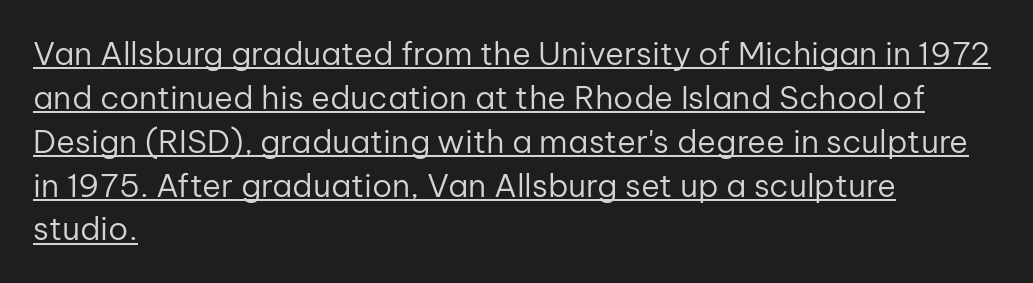
Q: Is the text bold? A: No.
Q: Is the text italic (slanted)? A: No, it is upright.
Q: Is the typeface a serif or a sans-serif typeface? A: Sans-serif.
Q: Is the text underlined? A: Yes.
Q: How is the paragraph aligned? A: Left-aligned.
Q: Is the spacing between letters normal or unusually wide? A: Normal.
Q: Is the spacing between lines tight, normal or loose? A: Normal.
Q: Width (condensed, normal, or wide)? A: Normal.
Q: Stroke contrast? A: Low.
Q: x-height? A: Medium.
Q: Monospaced? A: No.
